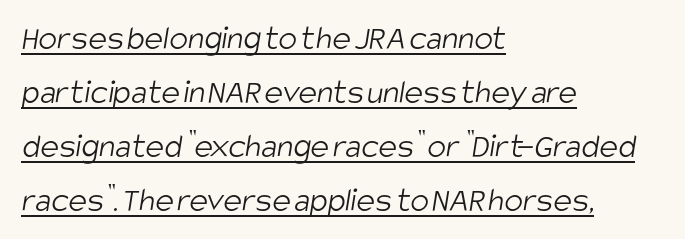
Q: Is the text bold? A: No.
Q: Is the typeface a serif or a sans-serif typeface? A: Sans-serif.
Q: Is the text underlined? A: Yes.
Q: How is the paragraph aligned? A: Left-aligned.
Q: Is the spacing between letters normal or unusually wide? A: Normal.
Q: Is the spacing between lines tight, normal or loose? A: Normal.
Q: Width (condensed, normal, or wide)? A: Condensed.
Q: Stroke contrast? A: Low.
Q: x-height? A: Large.
Q: Monospaced? A: No.
